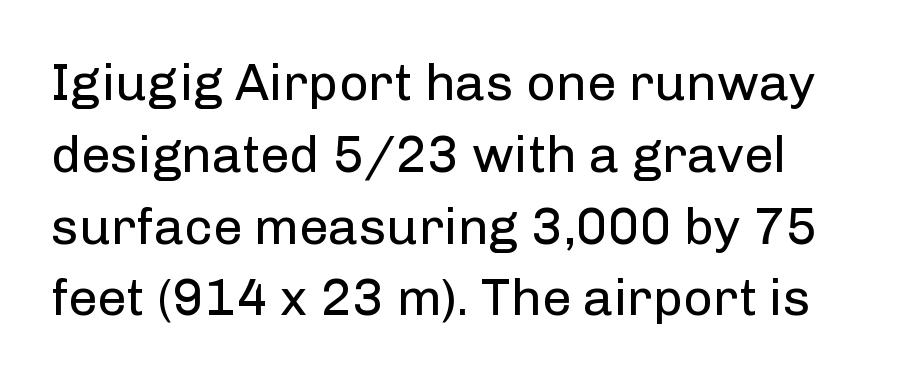
Q: Is the text bold? A: No.
Q: Is the text italic (slanted)? A: No, it is upright.
Q: Is the typeface a serif or a sans-serif typeface? A: Sans-serif.
Q: Is the text underlined? A: No.
Q: Is the spacing between letters normal or unusually wide? A: Normal.
Q: Is the spacing between lines tight, normal or loose? A: Normal.
Q: Width (condensed, normal, or wide)? A: Normal.
Q: Stroke contrast? A: Low.
Q: x-height? A: Medium.
Q: Monospaced? A: No.
